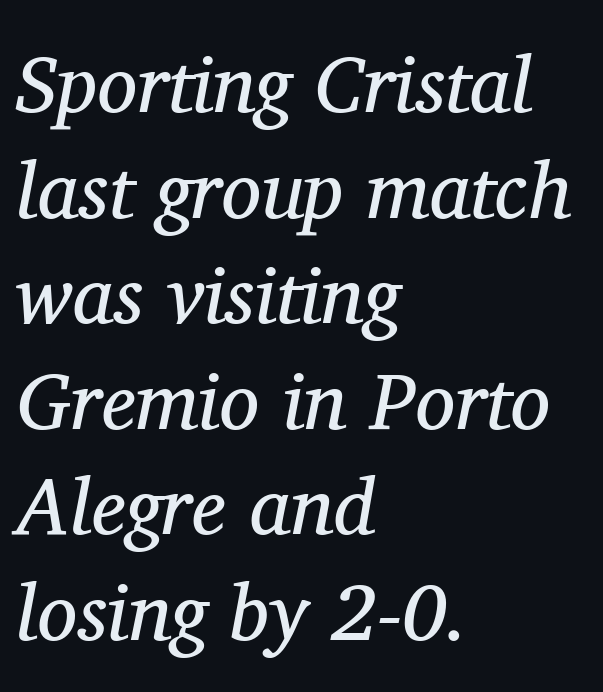
Q: Is the text bold? A: No.
Q: Is the text italic (slanted)? A: Yes, it leans right by about 11 degrees.
Q: Is the typeface a serif or a sans-serif typeface? A: Serif.
Q: Is the text underlined? A: No.
Q: How is the paragraph aligned? A: Left-aligned.
Q: Is the spacing between letters normal or unusually wide? A: Normal.
Q: Is the spacing between lines tight, normal or loose? A: Normal.
Q: Width (condensed, normal, or wide)? A: Normal.
Q: Stroke contrast? A: Medium.
Q: x-height? A: Medium.
Q: Monospaced? A: No.
